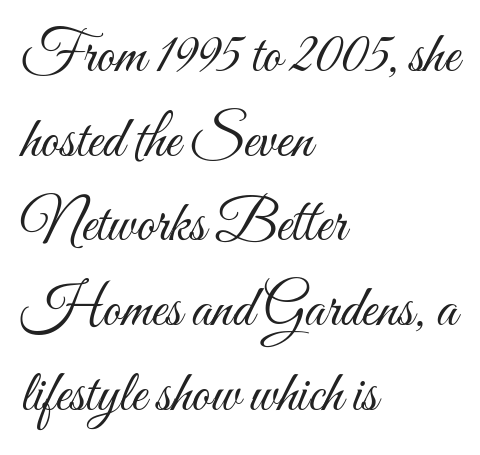
Q: Is the text bold? A: No.
Q: Is the text italic (slanted)? A: Yes.
Q: Is the text underlined? A: No.
Q: How is the paragraph aligned? A: Left-aligned.
Q: Is the spacing between letters normal or unusually wide? A: Normal.
Q: Is the spacing between lines tight, normal or loose? A: Normal.
Q: Width (condensed, normal, or wide)? A: Condensed.
Q: Stroke contrast? A: Medium.
Q: x-height? A: Small.
Q: Monospaced? A: No.
